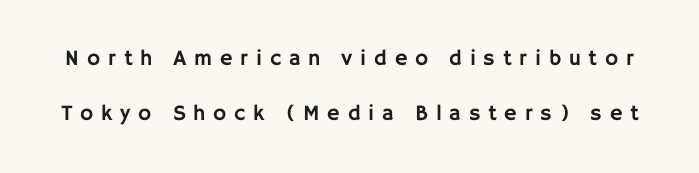
Q: Is the text italic (slanted)? A: No, it is upright.
Q: Is the text underlined? A: No.
Q: Is the spacing between letters normal or unusually wide? A: Unusually wide.
Q: Is the spacing between lines tight, normal or loose? A: Loose.
